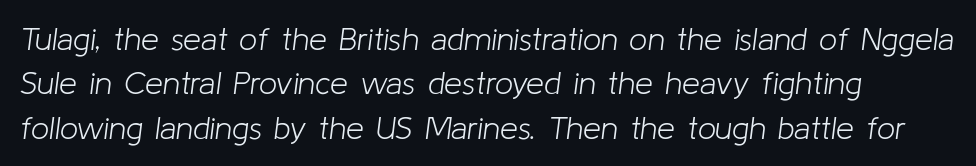
Q: Is the text bold? A: No.
Q: Is the text italic (slanted)? A: Yes, it leans right by about 8 degrees.
Q: Is the text underlined? A: No.
Q: How is the paragraph aligned? A: Left-aligned.
Q: Is the spacing between letters normal or unusually wide? A: Normal.
Q: Is the spacing between lines tight, normal or loose? A: Normal.
Q: Width (condensed, normal, or wide)? A: Normal.
Q: Stroke contrast? A: Low.
Q: x-height? A: Medium.
Q: Monospaced? A: No.
